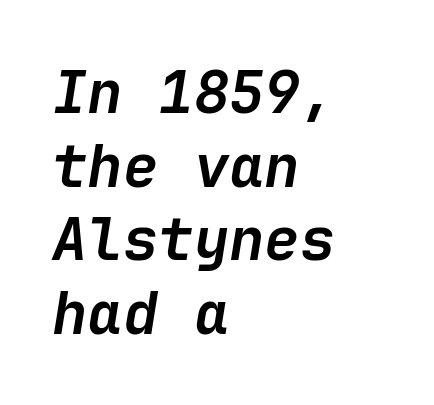
The image shows 59 px semibold type, italic (leaning right); set left-aligned, normal line spacing (1.25x), normal letter spacing, not underlined; low stroke contrast and a medium x-height.
